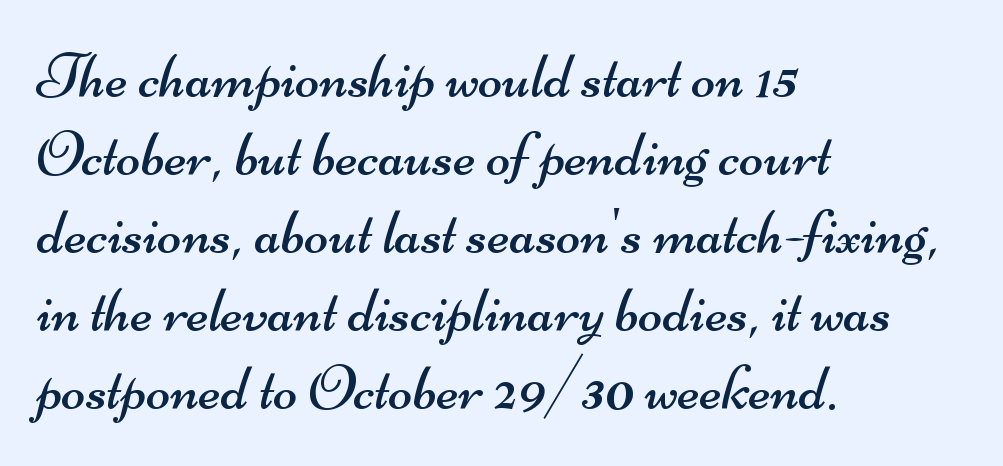
No extra tracking has been applied to these lines. The face used here is proportionally spaced, like ordinary book or web type. Does the copy run flush right? No — it runs flush left. The weight tops out at a normal text grade.
